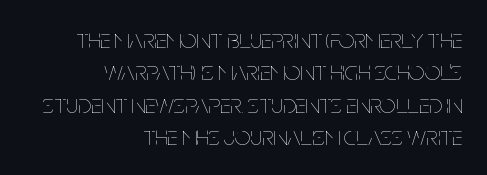
Nothing heavy about these letters — not bold at all. Nothing unusual about the tracking: characters are spaced as the font intends. Typeset ragged left — the right edge is the straight one. Nope, not italic — everything's standing straight. Just letters on the line, the space beneath them empty.
